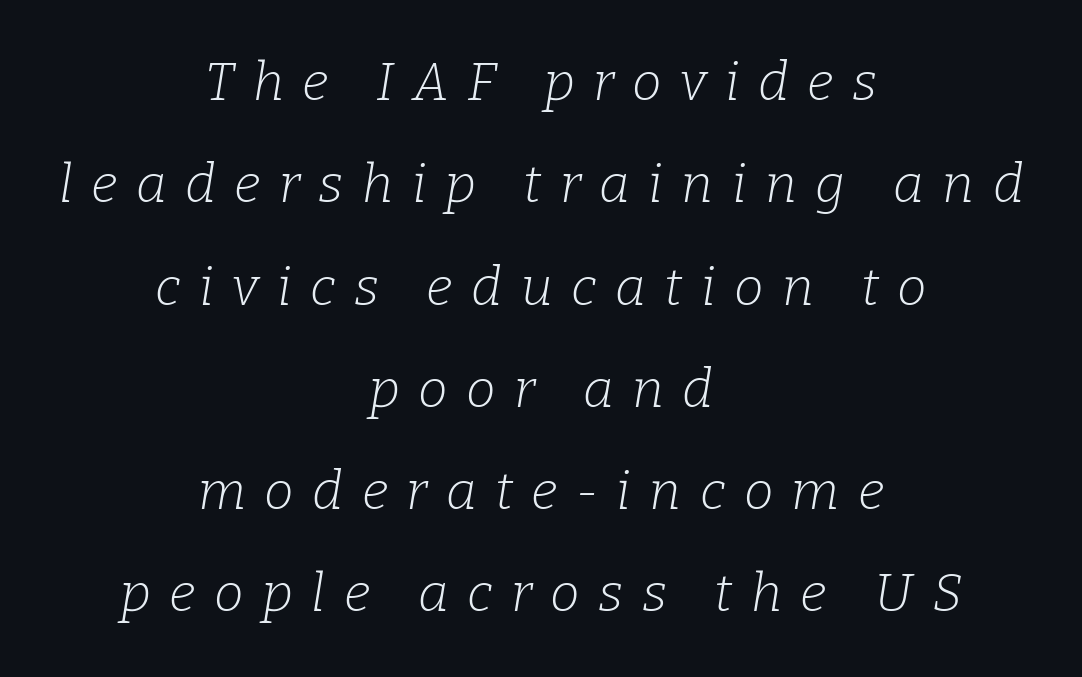
The image shows 53 px light serif type, italic (leaning right); set centered, loose line spacing (1.93x), unusually wide letter spacing (+0.35 em), not underlined; low stroke contrast and a medium x-height.
